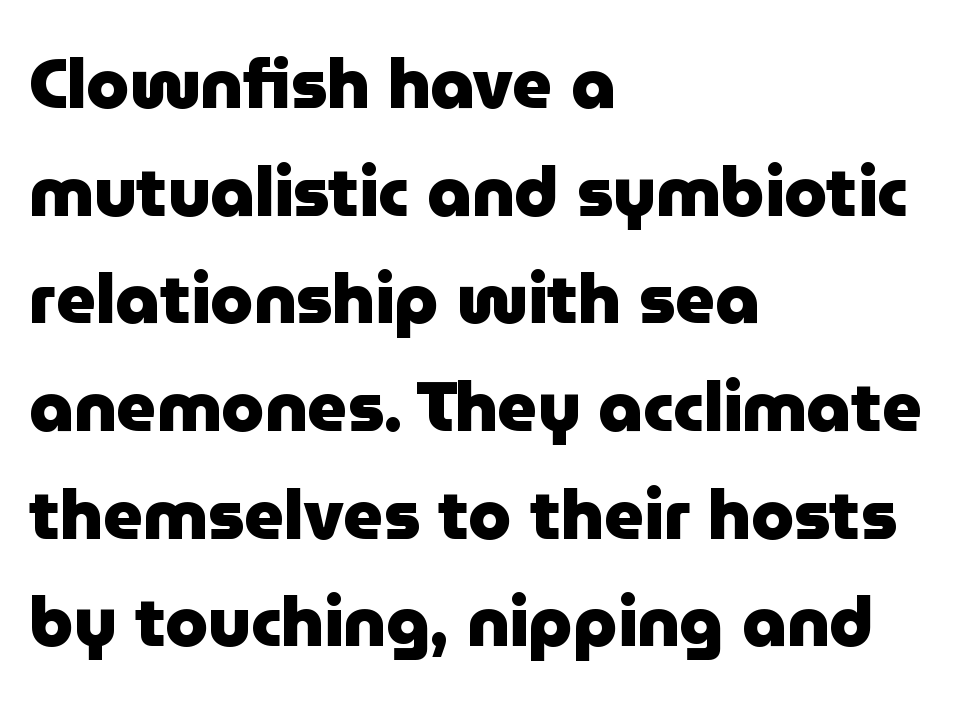
Q: Is the text bold? A: Yes.
Q: Is the text italic (slanted)? A: No, it is upright.
Q: Is the typeface a serif or a sans-serif typeface? A: Sans-serif.
Q: Is the text underlined? A: No.
Q: How is the paragraph aligned? A: Left-aligned.
Q: Is the spacing between letters normal or unusually wide? A: Normal.
Q: Is the spacing between lines tight, normal or loose? A: Normal.
Q: Width (condensed, normal, or wide)? A: Normal.
Q: Stroke contrast? A: Low.
Q: x-height? A: Medium.
Q: Monospaced? A: No.
